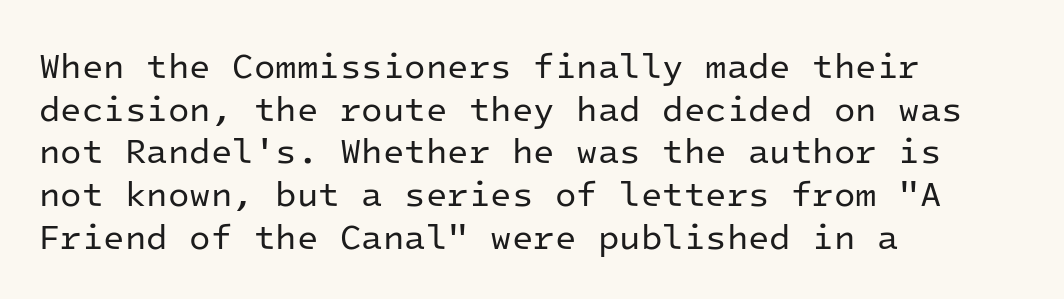
The image shows 35 px regular-weight sans-serif type, upright, monospaced; set left-aligned, line spacing 1.22x, normal letter spacing, not underlined; low stroke contrast and a medium x-height.
